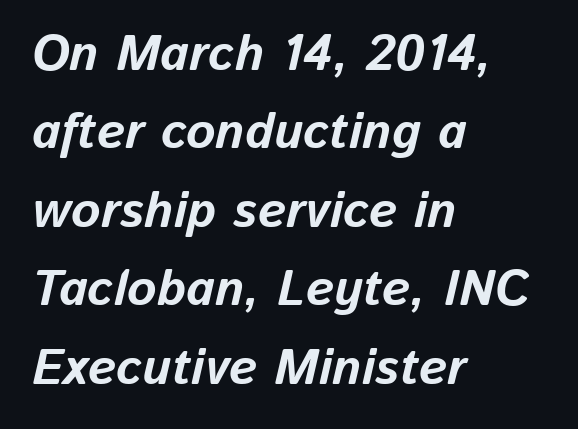
Q: Is the text bold? A: Yes.
Q: Is the text italic (slanted)? A: Yes, it leans right by about 13 degrees.
Q: Is the text underlined? A: No.
Q: How is the paragraph aligned? A: Left-aligned.
Q: Is the spacing between letters normal or unusually wide? A: Normal.
Q: Is the spacing between lines tight, normal or loose? A: Normal.
Q: Width (condensed, normal, or wide)? A: Normal.
Q: Stroke contrast? A: Low.
Q: x-height? A: Medium.
Q: Monospaced? A: No.
